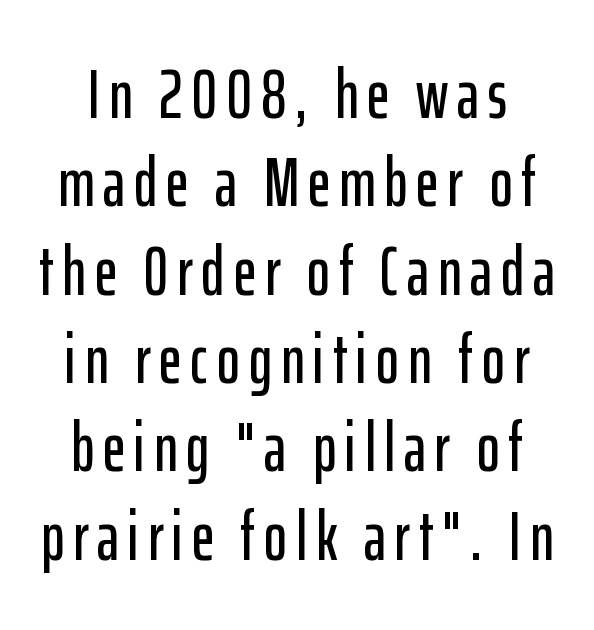
The image shows 69 px condensed sans-serif type, upright; set normal line spacing (1.28x), not underlined; low stroke contrast and a medium x-height.
